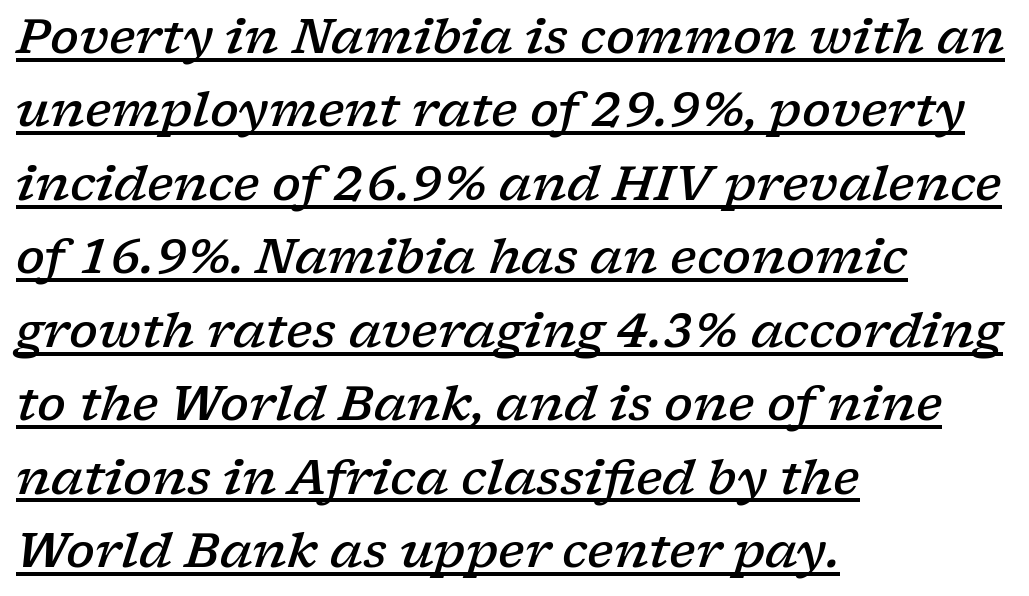
{"serif": "yes", "italic": "yes", "lean": "right", "slant_degrees": 17, "bold": "semi", "weight": "semibold", "width": "wide", "stroke_contrast": "low", "x_height": "medium", "monospaced": "no", "underline": "yes", "align": "left", "line_spacing": "normal", "line_spacing_ratio": 1.53, "letter_spacing": "normal", "letter_spacing_em": 0.0, "glyph_px": 48}
